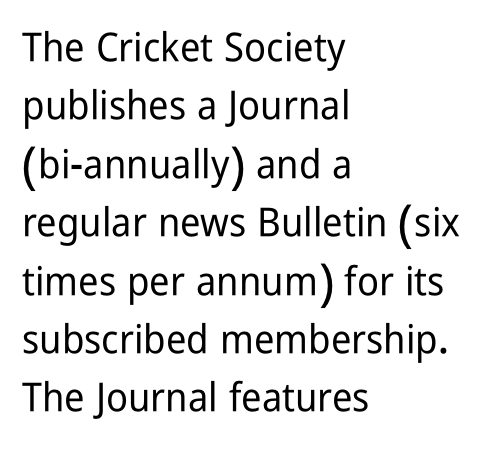
Q: Is the text italic (slanted)? A: No, it is upright.
Q: Is the typeface a serif or a sans-serif typeface? A: Sans-serif.
Q: Is the text underlined? A: No.
Q: How is the paragraph aligned? A: Left-aligned.
Q: Is the spacing between letters normal or unusually wide? A: Normal.
Q: Is the spacing between lines tight, normal or loose? A: Normal.
Q: Width (condensed, normal, or wide)? A: Condensed.
Q: Stroke contrast? A: Low.
Q: x-height? A: Medium.
Q: Monospaced? A: No.
